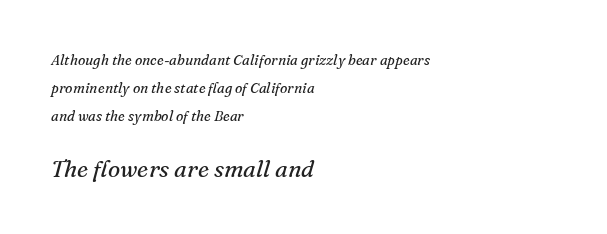
{"italic": "yes", "lean": "right", "slant_degrees": 16, "bold": "no", "underline": "no", "align": "left", "line_spacing": "loose", "line_spacing_ratio": 2.01, "letter_spacing": "normal", "letter_spacing_em": 0.0, "larger_block": "second", "size_ratio": 1.64, "glyph_px": 23}
